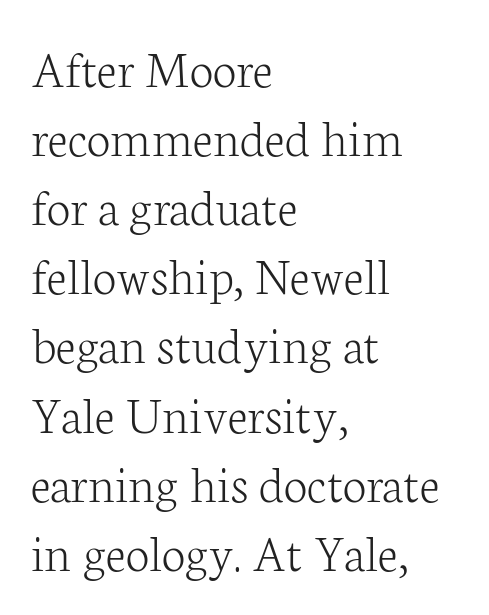
Underlining? Definitely not there. Standard letterfit; no display-style spreading of the glyphs. Nope, not italic — everything's standing straight. Honestly, the row spacing looks completely unremarkable.
